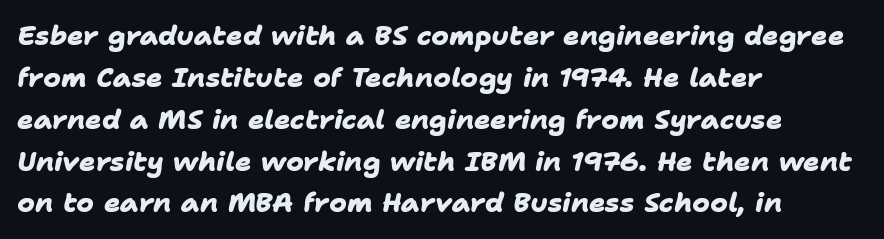
The image shows 27 px bold type; set left-aligned, normal line spacing (1.55x), normal letter spacing, not underlined.
